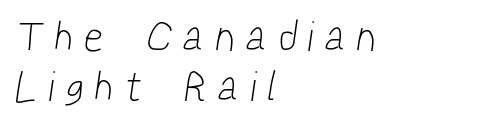
The image shows 42 px light, condensed sans-serif type; set left-aligned, line spacing 1.19x, unusually wide letter spacing (+0.35 em), not underlined; low stroke contrast and a medium x-height.
